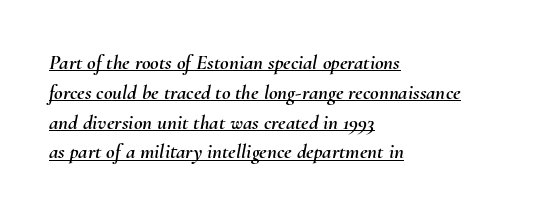
Characters are canted at an angle relative to the baseline's perpendicular. What decoration does the sample have? An underline. Caption: standard tracking, unaltered. The typesetter chose a ragged-right arrangement here. Is there much room between lines? A standard amount, neither cramped nor airy.
